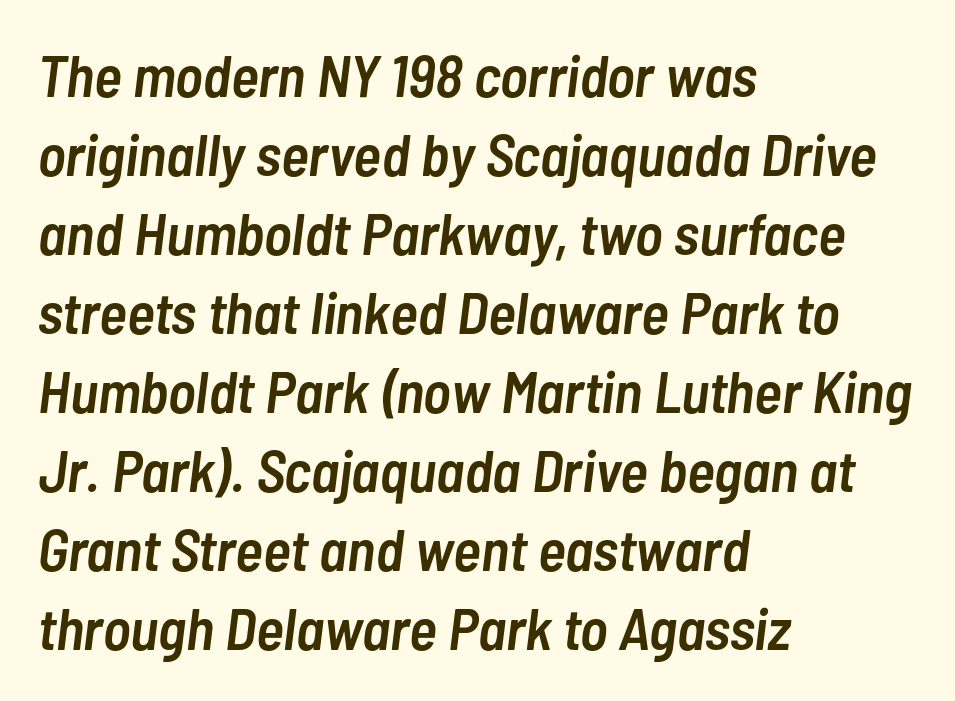
Q: Is the text bold? A: Semi-bold.
Q: Is the text italic (slanted)? A: Yes, it leans right by about 7 degrees.
Q: Is the text underlined? A: No.
Q: How is the paragraph aligned? A: Left-aligned.
Q: Is the spacing between letters normal or unusually wide? A: Normal.
Q: Is the spacing between lines tight, normal or loose? A: Normal.
Q: Width (condensed, normal, or wide)? A: Condensed.
Q: Stroke contrast? A: Low.
Q: x-height? A: Medium.
Q: Monospaced? A: No.
